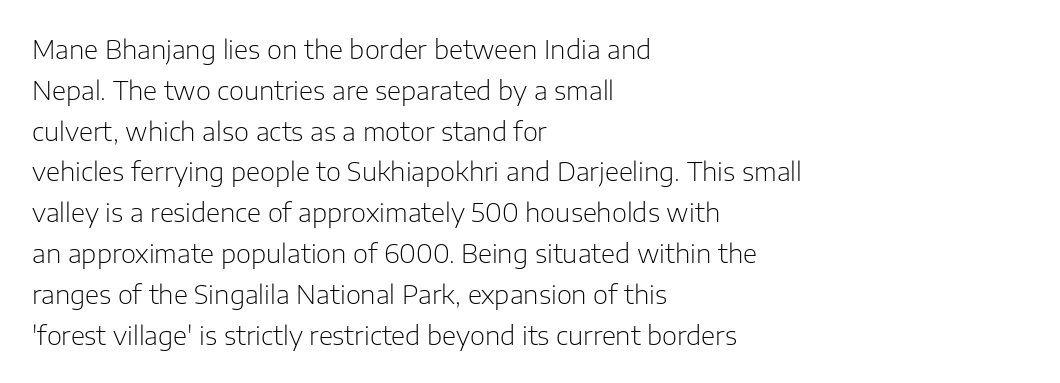
{"italic": "no", "bold": "no", "underline": "no", "align": "left", "line_spacing": "normal", "line_spacing_ratio": 1.57, "letter_spacing": "normal", "letter_spacing_em": 0.0, "glyph_px": 26}
